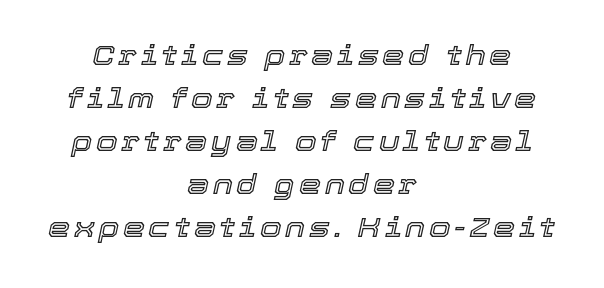
The image shows 28 px text type, italic (leaning right); set centered, normal line spacing (1.54x), not underlined; a medium x-height.
